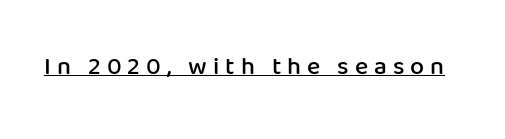
The rendering uses the underline text-decoration. Spacing between characters has been opened up far beyond the box default. These lines were composed using upright roman letters. The passage shown is semibold, sitting just below true bold.
